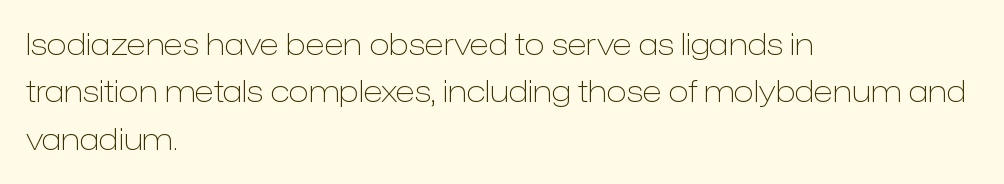
Q: Is the text bold? A: No.
Q: Is the text italic (slanted)? A: No, it is upright.
Q: Is the typeface a serif or a sans-serif typeface? A: Sans-serif.
Q: Is the text underlined? A: No.
Q: How is the paragraph aligned? A: Left-aligned.
Q: Is the spacing between letters normal or unusually wide? A: Normal.
Q: Is the spacing between lines tight, normal or loose? A: Normal.
Q: Width (condensed, normal, or wide)? A: Normal.
Q: Stroke contrast? A: Low.
Q: x-height? A: Medium.
Q: Monospaced? A: No.
